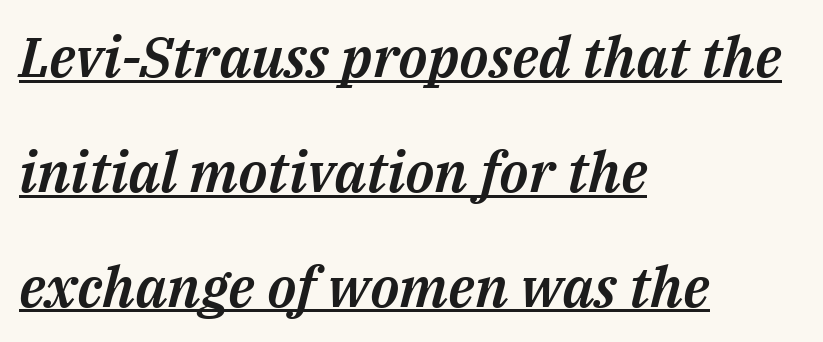
The face used here appears with an underline applied. In terms of posture, this sample is oblique. Does the leading feel generous? Absolutely, it's lavish. Do the characters align in a grid? No, the font is proportional.
